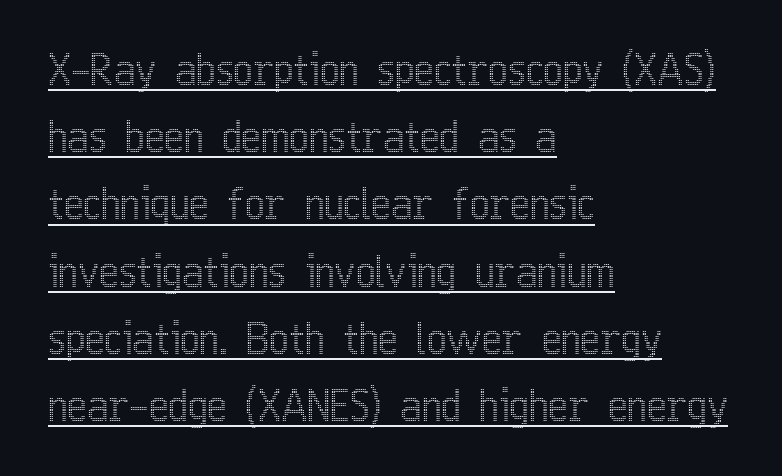
The image shows 42 px condensed type, upright; set left-aligned, normal line spacing (1.6x), normal letter spacing, underlined; a medium x-height.
